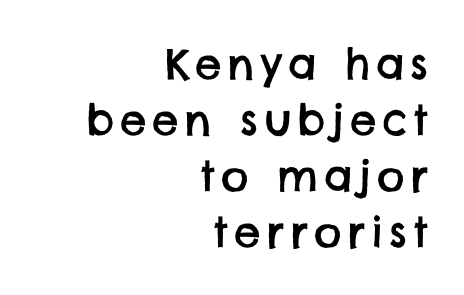
{"serif": "no", "width": "normal", "stroke_contrast": "low", "x_height": "large", "monospaced": "no", "underline": "no", "align": "right", "line_spacing": "normal", "line_spacing_ratio": 1.33, "glyph_px": 42}
